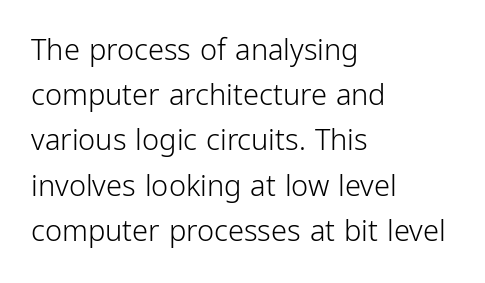
{"serif": "no", "italic": "no", "bold": "no", "weight": "light", "width": "condensed", "stroke_contrast": "low", "x_height": "medium", "monospaced": "no", "underline": "no", "align": "left", "line_spacing": "normal", "line_spacing_ratio": 1.56, "letter_spacing": "normal", "letter_spacing_em": 0.0, "glyph_px": 29}
